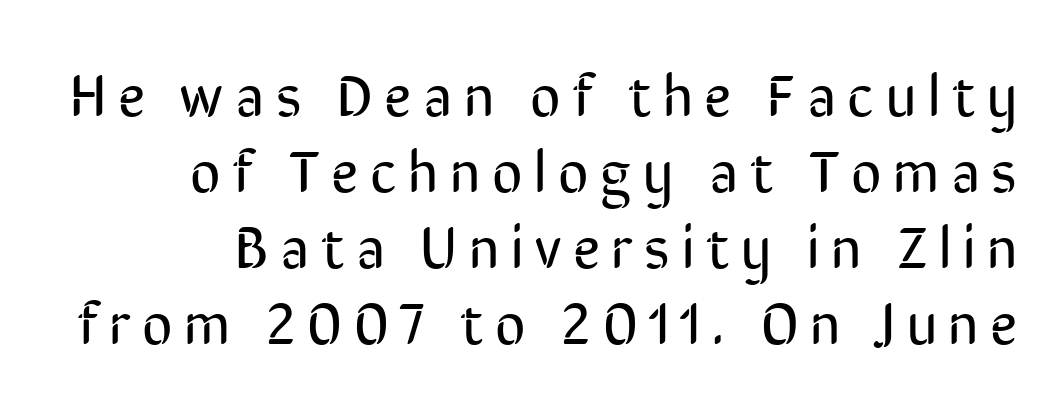
{"serif": "no", "italic": "no", "bold": "no", "weight": "regular", "width": "condensed", "stroke_contrast": "low", "x_height": "medium", "monospaced": "no", "underline": "no", "line_spacing": "normal", "line_spacing_ratio": 1.29, "letter_spacing": "wide", "letter_spacing_em": 0.2, "glyph_px": 59}
